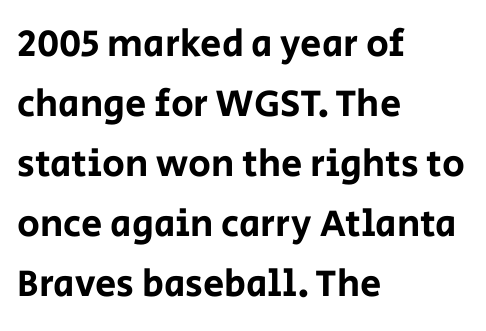
The lines sit at an ordinary, default distance from one another. One-word summary of the alignment: left. The space beneath each line is pristine and unruled. This is roman type, the default non-slanted kind. Each letter keeps its own natural width here, so spacing adapts to shape.
